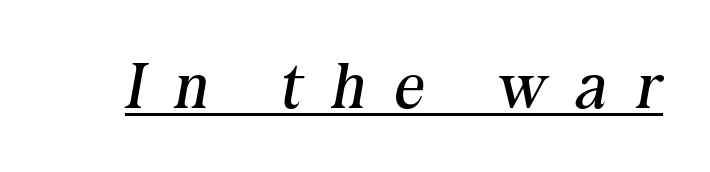
The image shows 64 px regular-weight serif type, italic (leaning right); set unusually wide letter spacing (+0.46 em), underlined; medium stroke contrast and a medium x-height.
